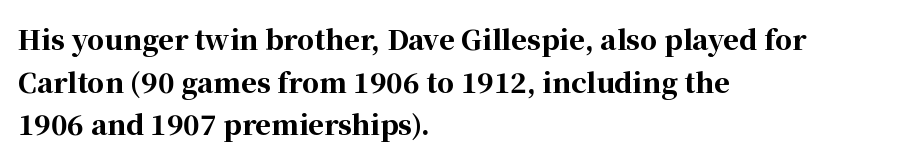
The image shows 27 px bold type, upright; set left-aligned, normal line spacing (1.58x), normal letter spacing, not underlined.
